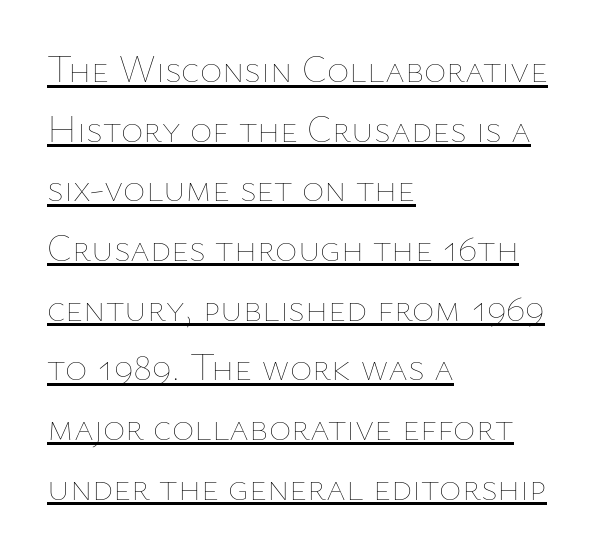
Q: Is the text bold? A: No.
Q: Is the text italic (slanted)? A: No, it is upright.
Q: Is the text underlined? A: Yes.
Q: How is the paragraph aligned? A: Left-aligned.
Q: Is the spacing between letters normal or unusually wide? A: Normal.
Q: Is the spacing between lines tight, normal or loose? A: Normal.
Q: Width (condensed, normal, or wide)? A: Normal.
Q: Stroke contrast? A: Low.
Q: x-height? A: Medium.
Q: Monospaced? A: No.
